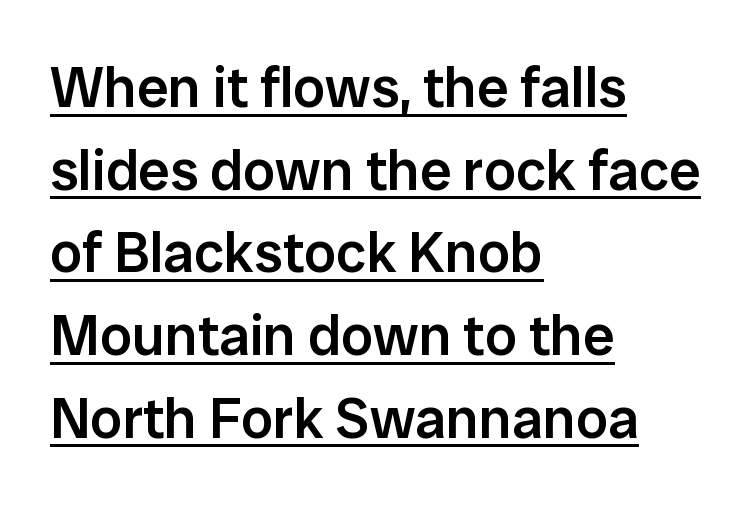
There is no visible air inserted between adjacent glyphs. Proportional: the letters do not fall into vertical columns. Notice how the stems are strictly vertical — no italics here. The rendering uses the underline text-decoration.
